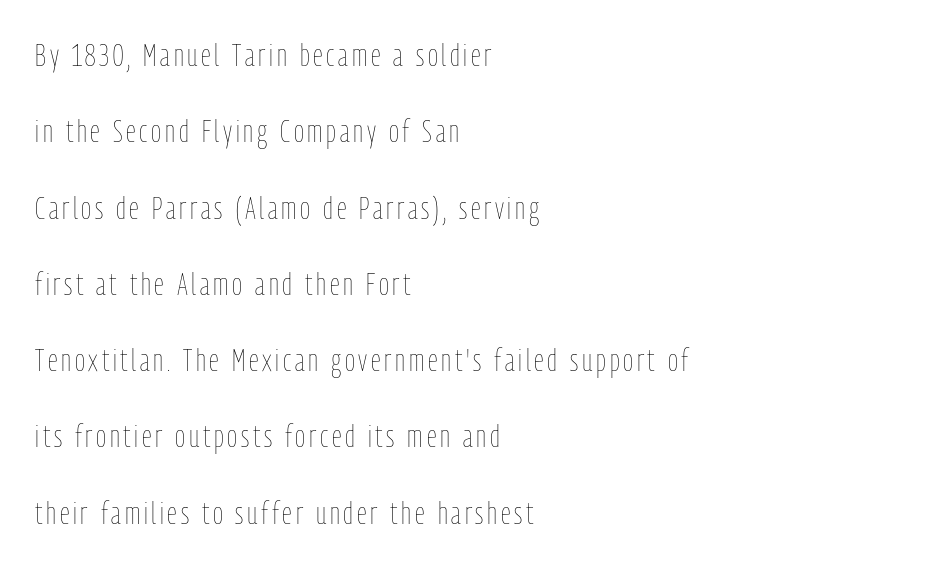
The passage is arranged the way most books set body copy — flush left. The lettering holds an erect, upright posture throughout. Letters rest on an invisible, unmarked baseline. Vertically, the passage feels expansive, rows floating well apart. Stems here are at most as thick as an everyday book face.
